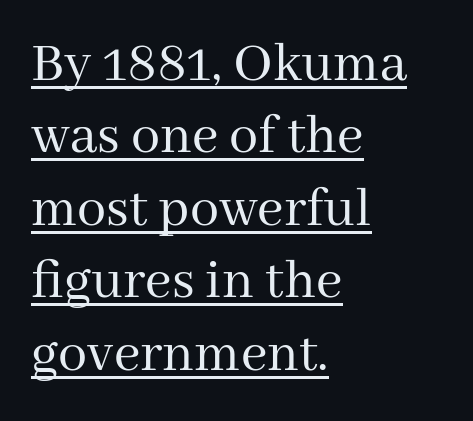
Q: Is the text bold? A: No.
Q: Is the text italic (slanted)? A: No, it is upright.
Q: Is the typeface a serif or a sans-serif typeface? A: Serif.
Q: Is the text underlined? A: Yes.
Q: How is the paragraph aligned? A: Left-aligned.
Q: Is the spacing between letters normal or unusually wide? A: Normal.
Q: Is the spacing between lines tight, normal or loose? A: Normal.
Q: Width (condensed, normal, or wide)? A: Normal.
Q: Stroke contrast? A: Medium.
Q: x-height? A: Medium.
Q: Monospaced? A: No.
